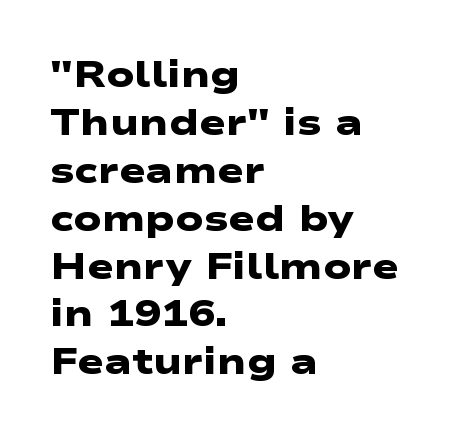
The image shows 36 px heavy, wide sans-serif type; set left-aligned, normal line spacing (1.33x), normal letter spacing, not underlined; low stroke contrast and a medium x-height.
